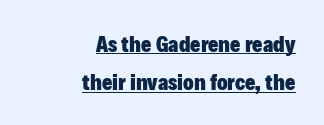
What weight is shown? A full bold with thick strokes. Posture: upright roman. Which margin do the lines hug? The right one — the left edge is uneven. Glance below the letters and you will spot a drawn line. You could call the tracking neutral — neither tight nor loose.
